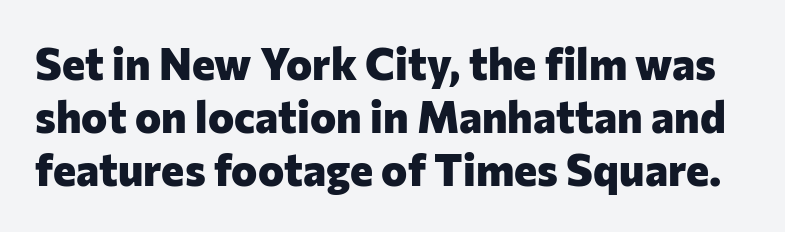
{"serif": "no", "italic": "no", "bold": "yes", "weight": "heavy", "width": "normal", "stroke_contrast": "low", "x_height": "medium", "monospaced": "no", "underline": "no", "line_spacing_ratio": 1.21, "letter_spacing": "normal", "letter_spacing_em": 0.0, "glyph_px": 44}
